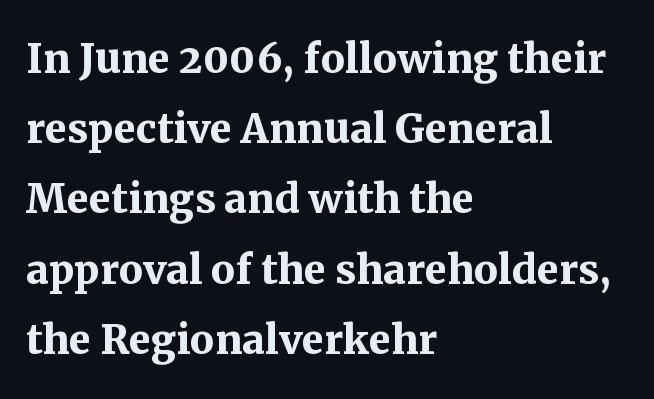
{"serif": "yes", "italic": "no", "bold": "yes", "weight": "semibold", "width": "normal", "stroke_contrast": "medium", "x_height": "medium", "monospaced": "no", "underline": "no", "align": "left", "line_spacing": "normal", "line_spacing_ratio": 1.3, "letter_spacing": "normal", "letter_spacing_em": 0.0, "glyph_px": 54}
